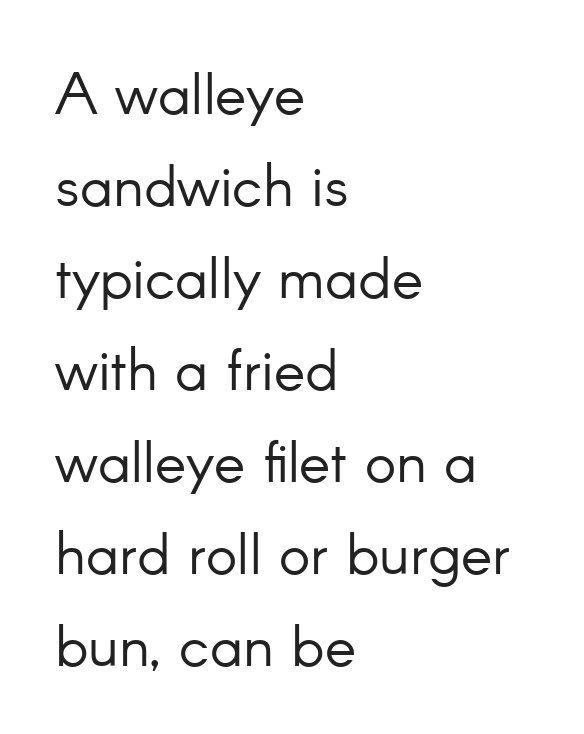
Q: Is the text bold? A: No.
Q: Is the text italic (slanted)? A: No, it is upright.
Q: Is the typeface a serif or a sans-serif typeface? A: Sans-serif.
Q: Is the text underlined? A: No.
Q: How is the paragraph aligned? A: Left-aligned.
Q: Is the spacing between letters normal or unusually wide? A: Normal.
Q: Is the spacing between lines tight, normal or loose? A: Normal.
Q: Width (condensed, normal, or wide)? A: Normal.
Q: Stroke contrast? A: Low.
Q: x-height? A: Small.
Q: Monospaced? A: No.
